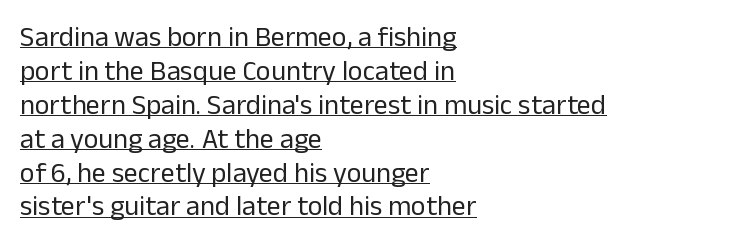
The image shows 28 px regular-weight sans-serif type, upright; set left-aligned, line spacing 1.21x, normal letter spacing, underlined; low stroke contrast and a medium x-height.
